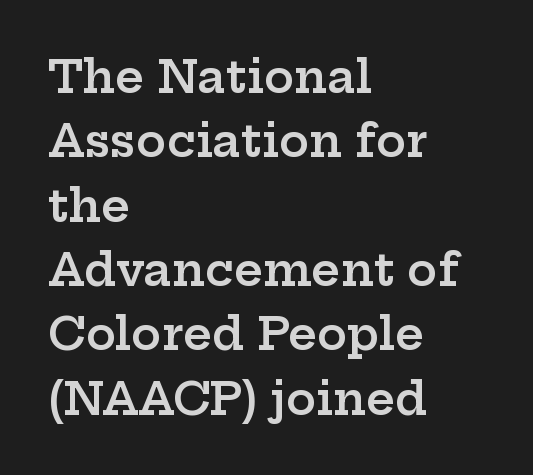
{"serif": "yes", "italic": "no", "bold": "semi", "weight": "semibold", "width": "wide", "stroke_contrast": "low", "x_height": "medium", "monospaced": "no", "underline": "no", "align": "left", "line_spacing": "normal", "line_spacing_ratio": 1.43, "letter_spacing": "normal", "letter_spacing_em": 0.0, "glyph_px": 45}
